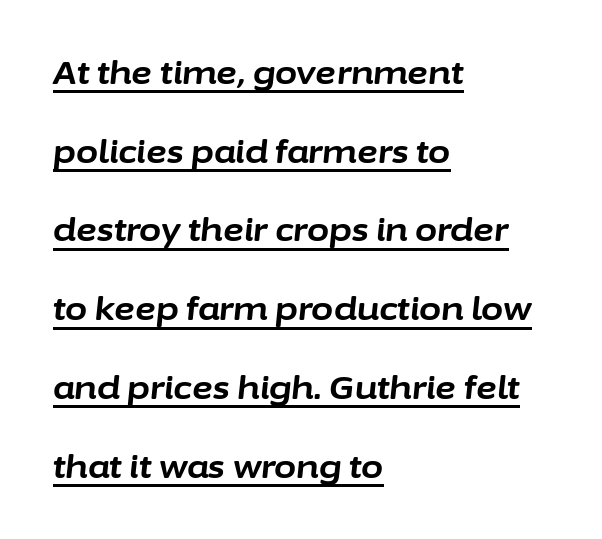
Q: Is the text bold? A: Yes.
Q: Is the text italic (slanted)? A: Yes, it leans right by about 6 degrees.
Q: Is the text underlined? A: Yes.
Q: How is the paragraph aligned? A: Left-aligned.
Q: Is the spacing between letters normal or unusually wide? A: Normal.
Q: Is the spacing between lines tight, normal or loose? A: Loose.
Q: Width (condensed, normal, or wide)? A: Normal.
Q: Stroke contrast? A: Low.
Q: x-height? A: Medium.
Q: Monospaced? A: No.
